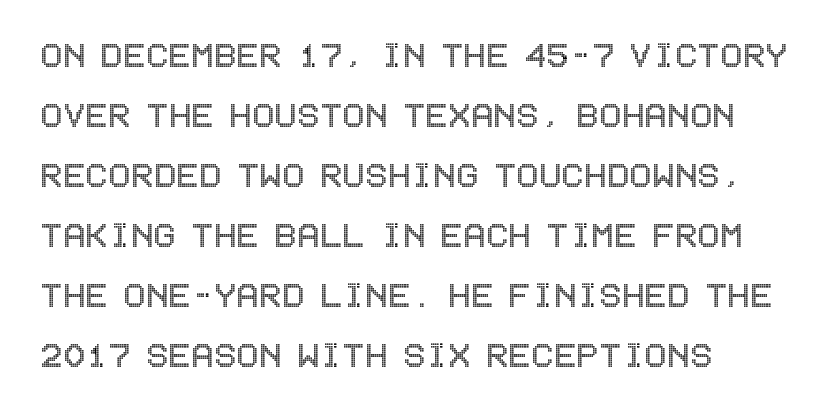
The image shows 42 px condensed type, upright; set left-aligned, normal line spacing (1.43x), normal letter spacing, not underlined; a large x-height.
